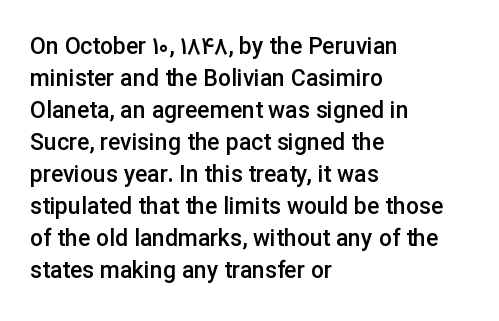
{"italic": "no", "bold": "semi", "underline": "no", "align": "left", "line_spacing": "normal", "line_spacing_ratio": 1.39, "letter_spacing": "normal", "letter_spacing_em": 0.0, "glyph_px": 23}
